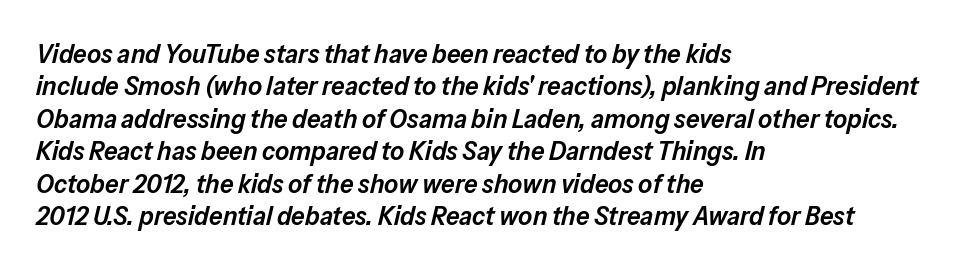
{"italic": "yes", "lean": "right", "slant_degrees": 13, "bold": "semi", "underline": "no", "align": "left", "line_spacing_ratio": 1.2, "letter_spacing": "normal", "letter_spacing_em": 0.0, "glyph_px": 27}
